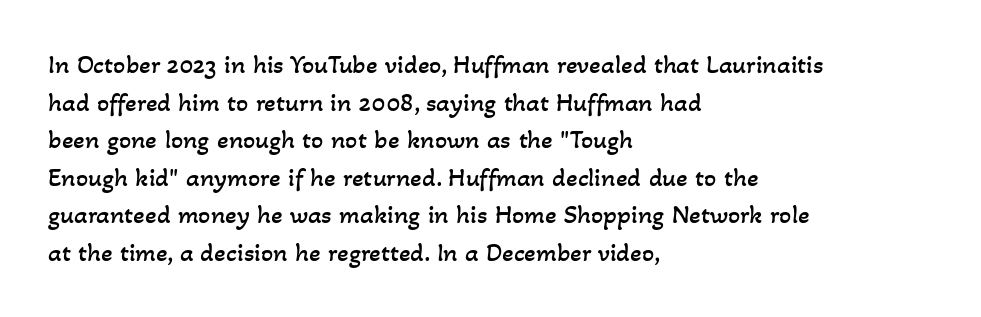
The passage shown has conventional tracking throughout. The lines are quadded left. Bare-footed words on every line. Is there much room between lines? A standard amount, neither cramped nor airy. Weight class: somewhere from thin through regular.
